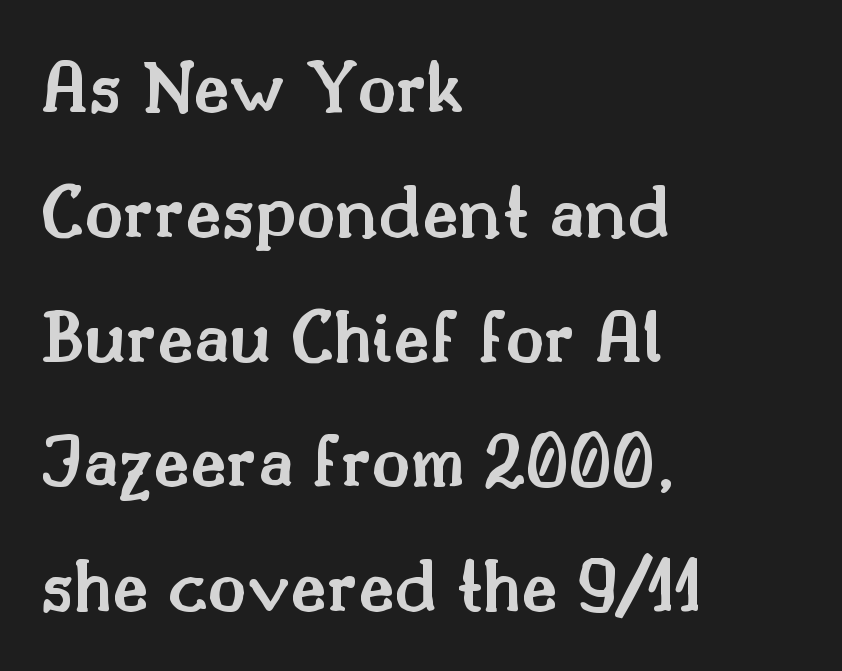
{"serif": "yes", "italic": "no", "bold": "semi", "weight": "semibold", "width": "normal", "stroke_contrast": "medium", "x_height": "small", "monospaced": "no", "underline": "no", "align": "left", "line_spacing": "normal", "line_spacing_ratio": 1.58, "letter_spacing": "normal", "letter_spacing_em": 0.0, "glyph_px": 79}
